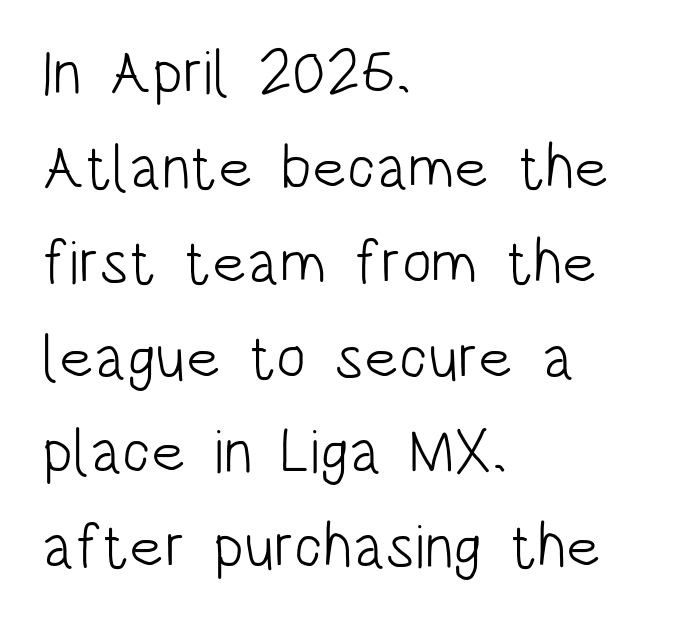
{"serif": "no", "italic": "no", "bold": "no", "weight": "light", "width": "condensed", "stroke_contrast": "low", "x_height": "large", "monospaced": "no", "underline": "no", "align": "left", "line_spacing": "normal", "line_spacing_ratio": 1.53, "letter_spacing": "normal", "letter_spacing_em": 0.0, "glyph_px": 62}
